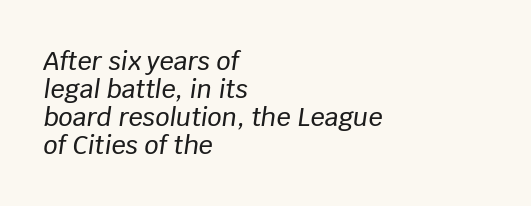
The image shows 25 px text type, italic (leaning right); set left-aligned, tight line spacing (1.12x), normal letter spacing, not underlined.
